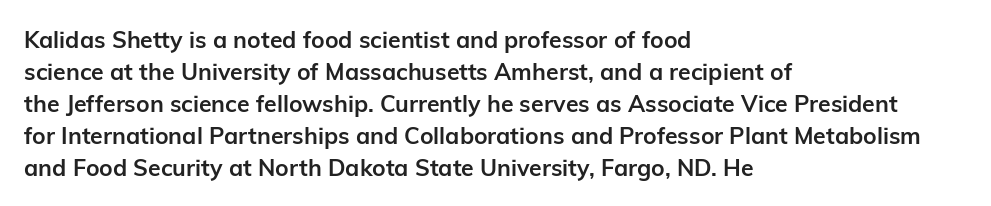
Q: Is the text bold? A: Yes.
Q: Is the text italic (slanted)? A: No, it is upright.
Q: Is the text underlined? A: No.
Q: How is the paragraph aligned? A: Left-aligned.
Q: Is the spacing between letters normal or unusually wide? A: Normal.
Q: Is the spacing between lines tight, normal or loose? A: Normal.
